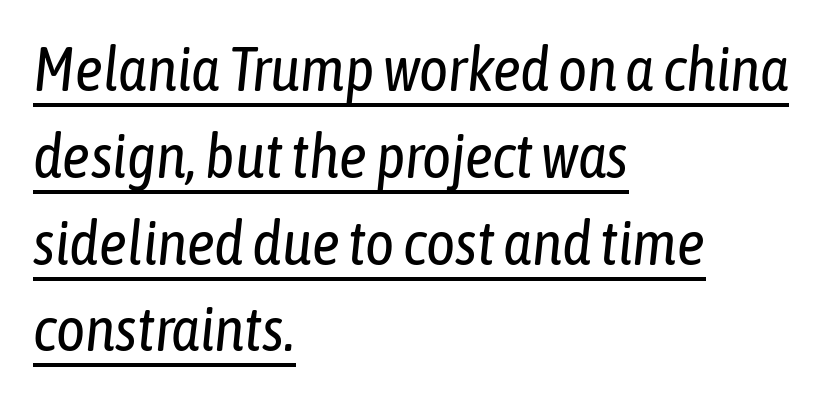
{"italic": "yes", "lean": "right", "slant_degrees": 6, "bold": "no", "weight": "regular", "width": "condensed", "stroke_contrast": "low", "x_height": "medium", "monospaced": "no", "underline": "yes", "align": "left", "line_spacing": "normal", "line_spacing_ratio": 1.4, "letter_spacing": "normal", "letter_spacing_em": 0.0, "glyph_px": 62}
